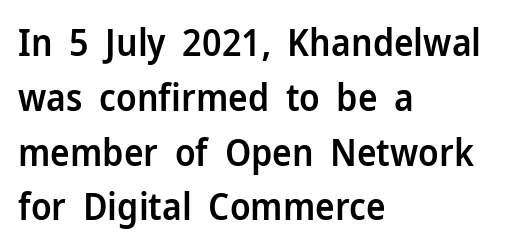
The image shows 37 px semibold sans-serif type, upright; set left-aligned, normal line spacing (1.48x), normal letter spacing, not underlined; low stroke contrast and a medium x-height.
